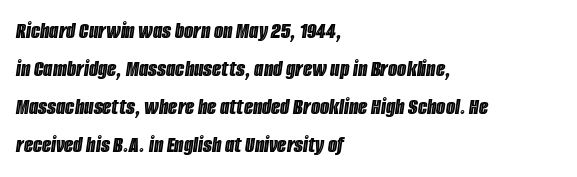
{"italic": "yes", "lean": "right", "slant_degrees": 8, "underline": "no", "align": "left", "line_spacing": "normal", "line_spacing_ratio": 1.59, "letter_spacing": "normal", "letter_spacing_em": 0.0, "glyph_px": 24}
